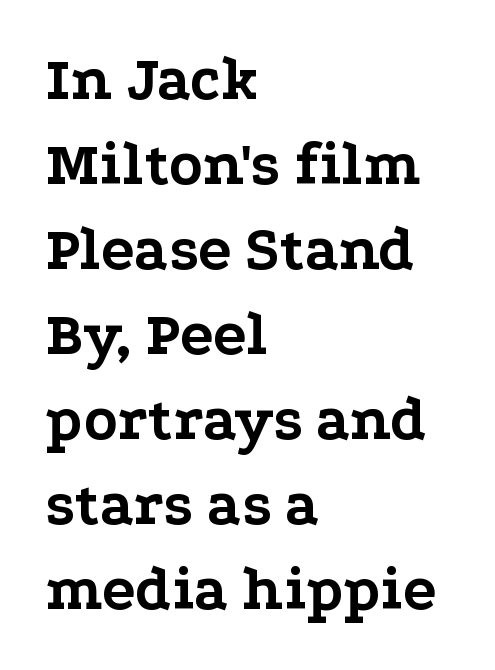
The image shows 62 px bold, wide serif type, upright; set left-aligned, normal line spacing (1.37x), normal letter spacing, not underlined; low stroke contrast and a medium x-height.
